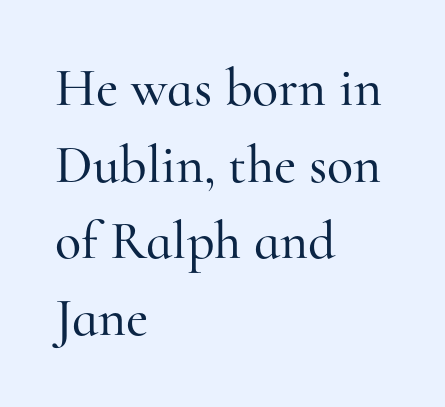
{"serif": "yes", "italic": "no", "width": "normal", "stroke_contrast": "high", "x_height": "small", "monospaced": "no", "underline": "no", "align": "left", "line_spacing": "normal", "line_spacing_ratio": 1.42, "letter_spacing": "normal", "letter_spacing_em": 0.0, "glyph_px": 54}
